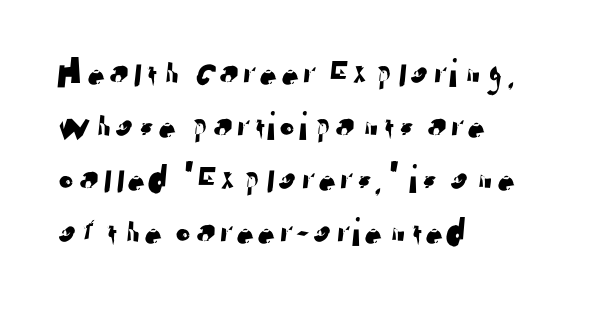
The image shows 41 px sans-serif type; set left-aligned, normal line spacing (1.29x), normal letter spacing, not underlined; low stroke contrast and a medium x-height.
